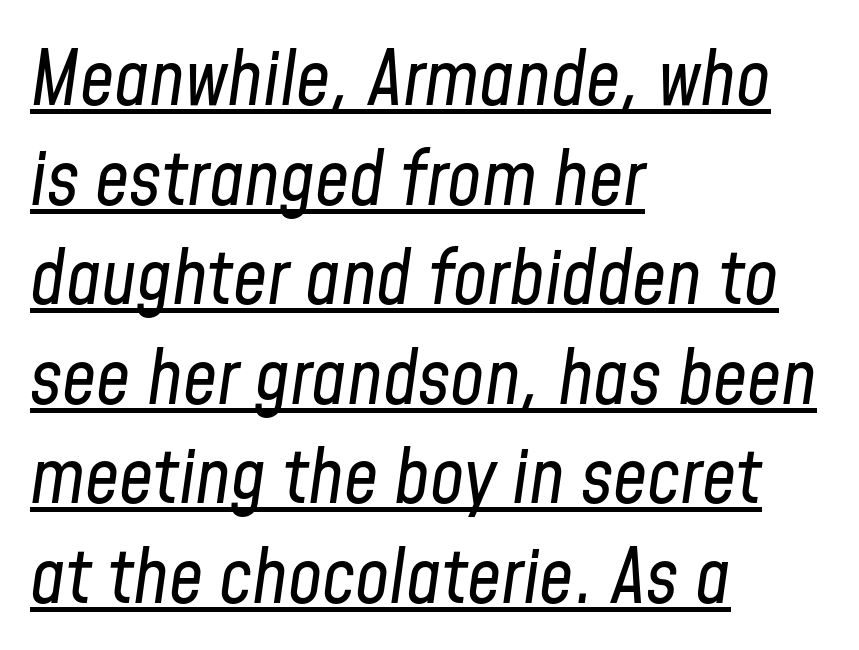
Q: Is the text bold? A: No.
Q: Is the text italic (slanted)? A: Yes, it leans right by about 8 degrees.
Q: Is the text underlined? A: Yes.
Q: How is the paragraph aligned? A: Left-aligned.
Q: Is the spacing between letters normal or unusually wide? A: Normal.
Q: Is the spacing between lines tight, normal or loose? A: Normal.
Q: Width (condensed, normal, or wide)? A: Condensed.
Q: Stroke contrast? A: Low.
Q: x-height? A: Medium.
Q: Monospaced? A: No.
